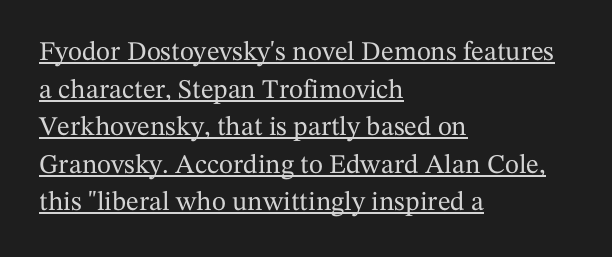
The image shows 27 px text type, upright; set left-aligned, normal line spacing (1.39x), normal letter spacing, underlined.
